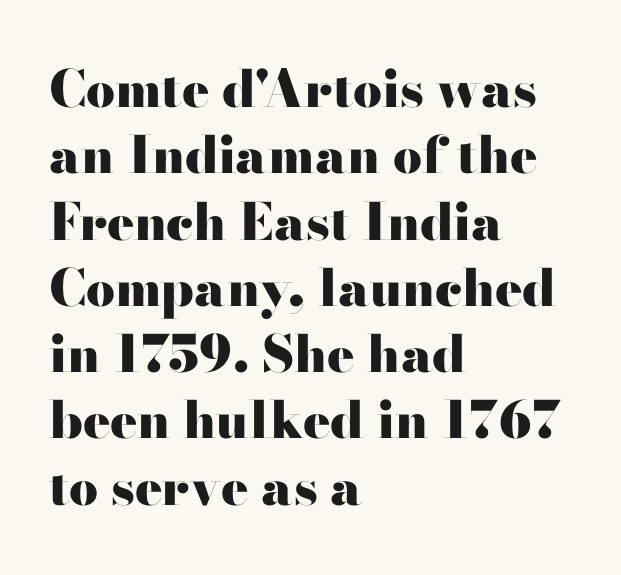
Here the designer chose a conventional face with non-uniform glyph widths. The rendering shows small feet on the letterforms — a serif design. Summary of vertical rhythm: regular, with standard interline spacing. A clean baseline with only descenders dipping below it. Honestly, the letter spacing is just normal — you wouldn't notice it.
